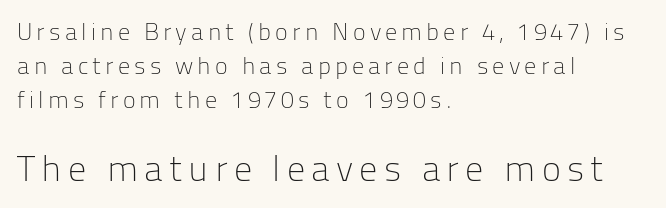
Q: Is the text bold? A: No.
Q: Is the text italic (slanted)? A: No, it is upright.
Q: Is the typeface a serif or a sans-serif typeface? A: Sans-serif.
Q: Is the text underlined? A: No.
Q: How is the paragraph aligned? A: Left-aligned.
Q: Is the spacing between lines tight, normal or loose? A: Normal.
Q: Which block of text is set in a larger size, the first (top) or the second (bottom)? A: The second (bottom) one.
Q: Width (condensed, normal, or wide)? A: Normal.
Q: Stroke contrast? A: Low.
Q: x-height? A: Medium.
Q: Monospaced? A: No.
